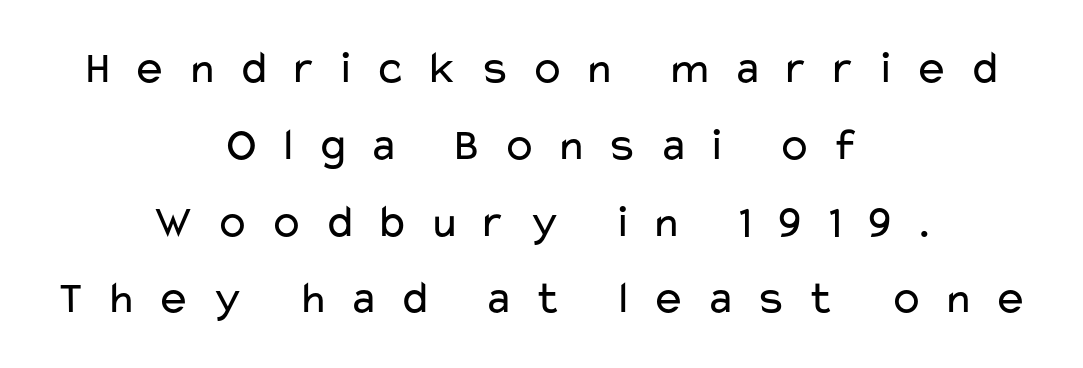
Q: Is the text bold? A: No.
Q: Is the text italic (slanted)? A: No, it is upright.
Q: Is the typeface a serif or a sans-serif typeface? A: Sans-serif.
Q: Is the text underlined? A: No.
Q: How is the paragraph aligned? A: Centered.
Q: Is the spacing between letters normal or unusually wide? A: Unusually wide.
Q: Is the spacing between lines tight, normal or loose? A: Normal.
Q: Width (condensed, normal, or wide)? A: Wide.
Q: Stroke contrast? A: Low.
Q: x-height? A: Medium.
Q: Monospaced? A: No.
